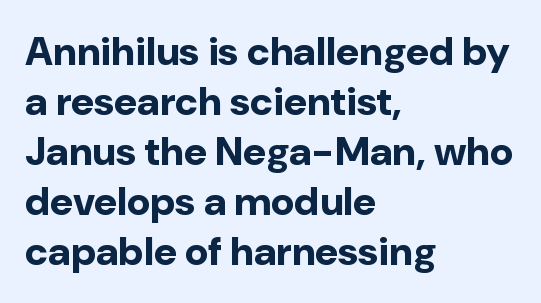
Q: Is the text bold? A: Yes.
Q: Is the text italic (slanted)? A: No, it is upright.
Q: Is the typeface a serif or a sans-serif typeface? A: Sans-serif.
Q: Is the text underlined? A: No.
Q: How is the paragraph aligned? A: Left-aligned.
Q: Is the spacing between letters normal or unusually wide? A: Normal.
Q: Is the spacing between lines tight, normal or loose? A: Normal.
Q: Width (condensed, normal, or wide)? A: Normal.
Q: Stroke contrast? A: Low.
Q: x-height? A: Medium.
Q: Monospaced? A: No.
